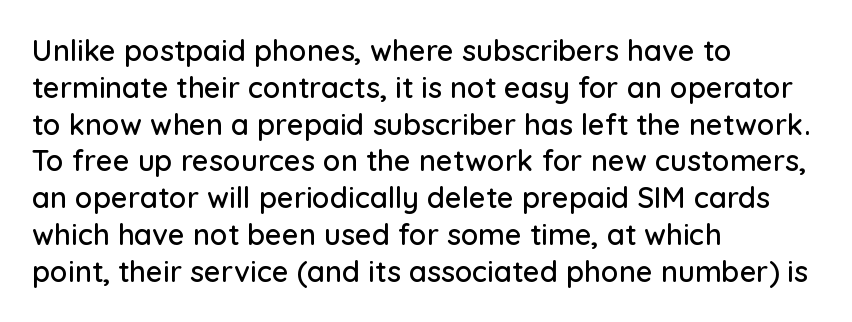
Students, note that the glyphs here touch the page at normal intervals. Lines of text with bare space underneath. Think of a printed novel: that variable character pitch is what you see here. Look at the bottom of the vertical strokes: they stop flat, with no serifs.
